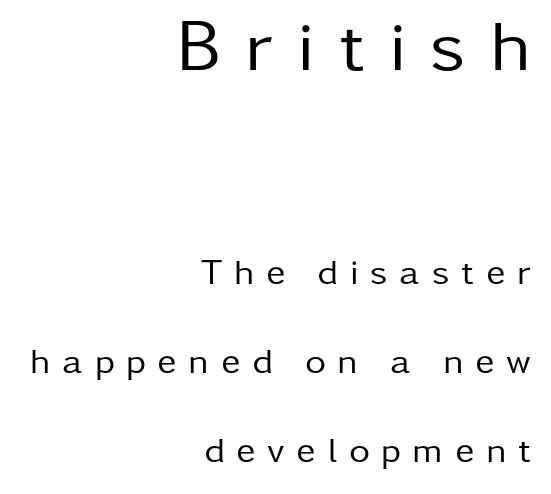
The image shows 73 px regular-weight sans-serif type, upright; set right-aligned, loose line spacing (2.47x), unusually wide letter spacing (+0.33 em), not underlined; the first (top) block is 2.03x larger; low stroke contrast and a medium x-height.
